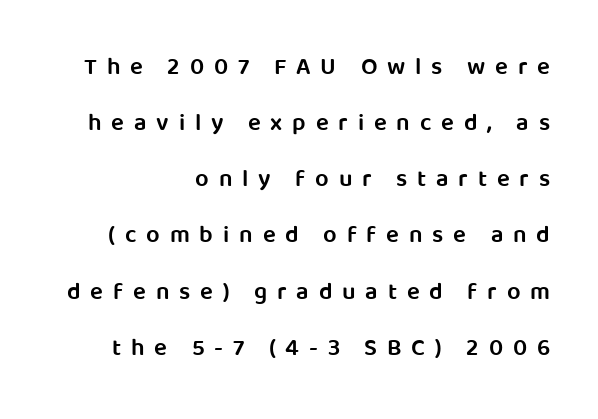
Q: Is the text bold? A: Semi-bold.
Q: Is the text italic (slanted)? A: No, it is upright.
Q: Is the text underlined? A: No.
Q: How is the paragraph aligned? A: Right-aligned.
Q: Is the spacing between letters normal or unusually wide? A: Unusually wide.
Q: Is the spacing between lines tight, normal or loose? A: Loose.
